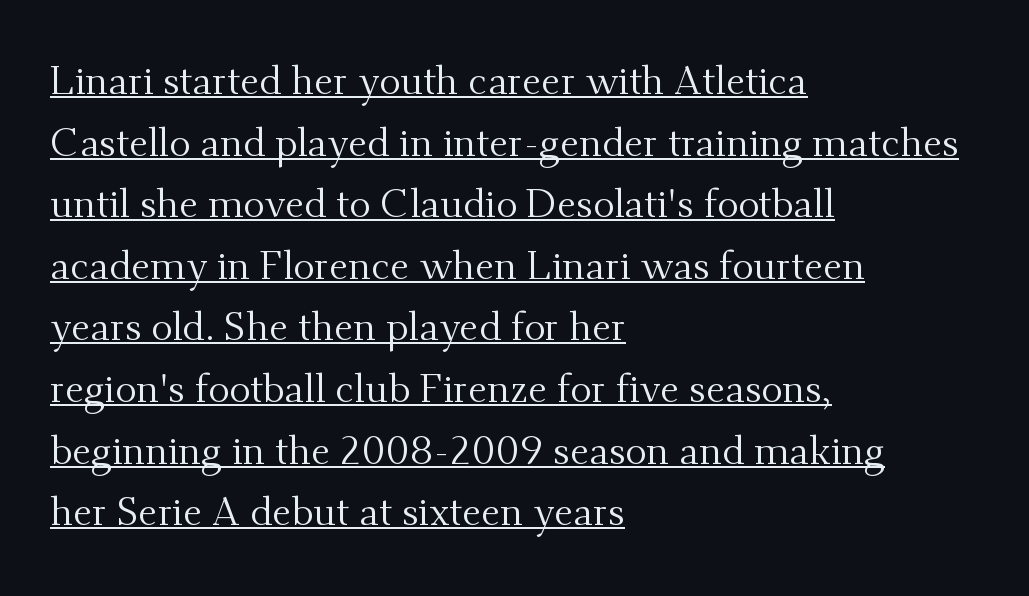
Nope, not italic — everything's standing straight. The specimen includes a rule beneath the text block's lines. Heft: none added — not bold. The face used here is rendered with its standard letterfit. Serifs: yes, visible at the terminals of the letterforms. Summary of vertical rhythm: regular, with standard interline spacing.
